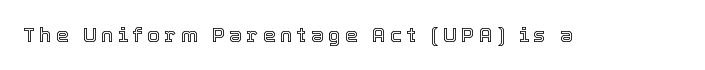
Q: Is the text italic (slanted)? A: No, it is upright.
Q: Is the text underlined? A: No.
Q: Is the spacing between letters normal or unusually wide? A: Unusually wide.
